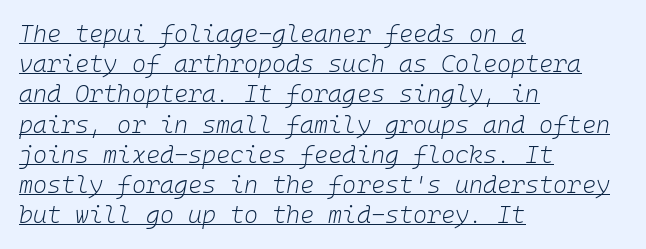
The image shows 24 px text type, italic (leaning right); set left-aligned, normal line spacing (1.26x), normal letter spacing, underlined.
